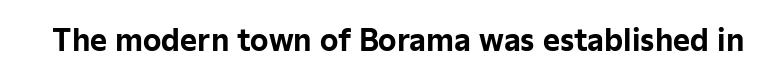
Every stem runs plumb, perpendicular to the baseline. The letters carry no serifs — their stems end cleanly without finishing strokes. The rendering uses natural spacing where letterforms have individual widths. Typographic density is high because the face is bold. Characters follow at the spacing the type designer built in. Any mark beneath the type? The region is blank.
